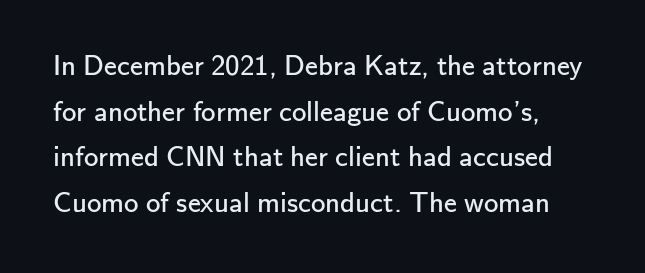
{"serif": "no", "italic": "no", "bold": "no", "weight": "regular", "width": "normal", "stroke_contrast": "low", "x_height": "small", "monospaced": "no", "underline": "no", "line_spacing": "normal", "line_spacing_ratio": 1.57, "letter_spacing": "normal", "letter_spacing_em": 0.0, "glyph_px": 29}
